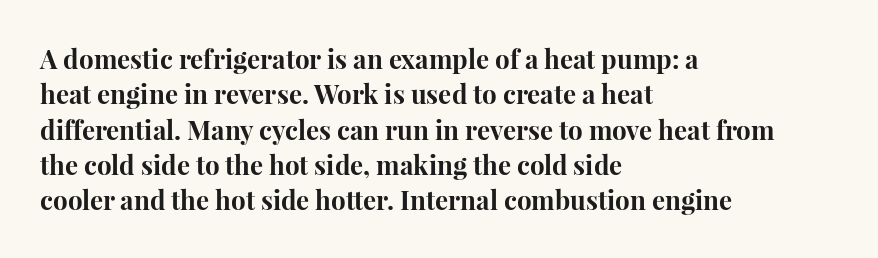
{"italic": "no", "bold": "yes", "underline": "no", "align": "left", "line_spacing": "normal", "line_spacing_ratio": 1.36, "letter_spacing": "normal", "letter_spacing_em": 0.0, "glyph_px": 26}
